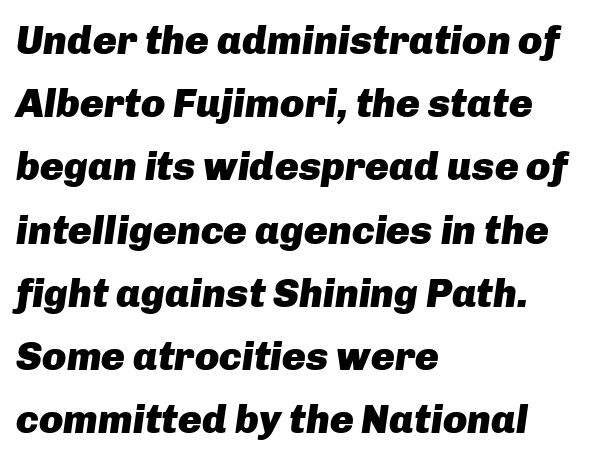
Q: Is the text bold? A: Yes.
Q: Is the text italic (slanted)? A: Yes, it leans right by about 8 degrees.
Q: Is the text underlined? A: No.
Q: How is the paragraph aligned? A: Left-aligned.
Q: Is the spacing between letters normal or unusually wide? A: Normal.
Q: Is the spacing between lines tight, normal or loose? A: Normal.
Q: Width (condensed, normal, or wide)? A: Normal.
Q: Stroke contrast? A: Low.
Q: x-height? A: Medium.
Q: Monospaced? A: No.
